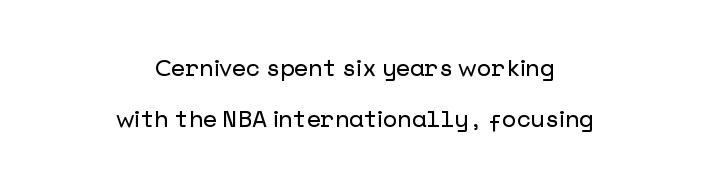
The image shows 23 px text type, upright; set centered, loose line spacing (2.21x), normal letter spacing, not underlined.
